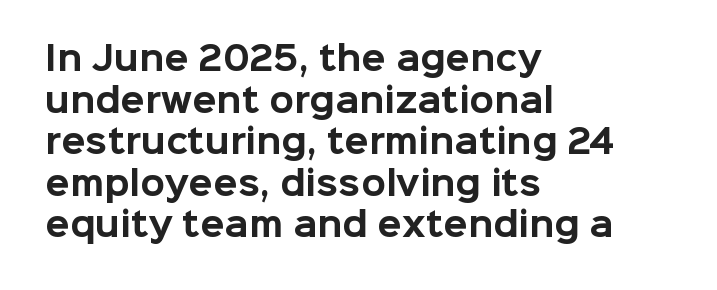
The image shows 32 px bold sans-serif type, upright; set left-aligned, normal line spacing (1.3x), normal letter spacing, not underlined; low stroke contrast and a medium x-height.
